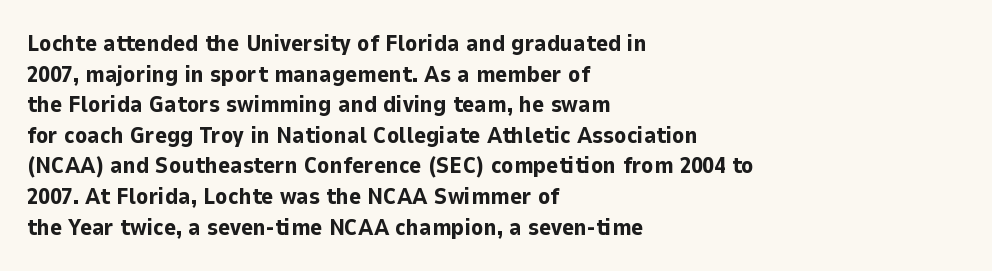
{"italic": "no", "bold": "yes", "underline": "no", "align": "left", "line_spacing": "normal", "line_spacing_ratio": 1.33, "letter_spacing": "normal", "letter_spacing_em": 0.0, "glyph_px": 23}
